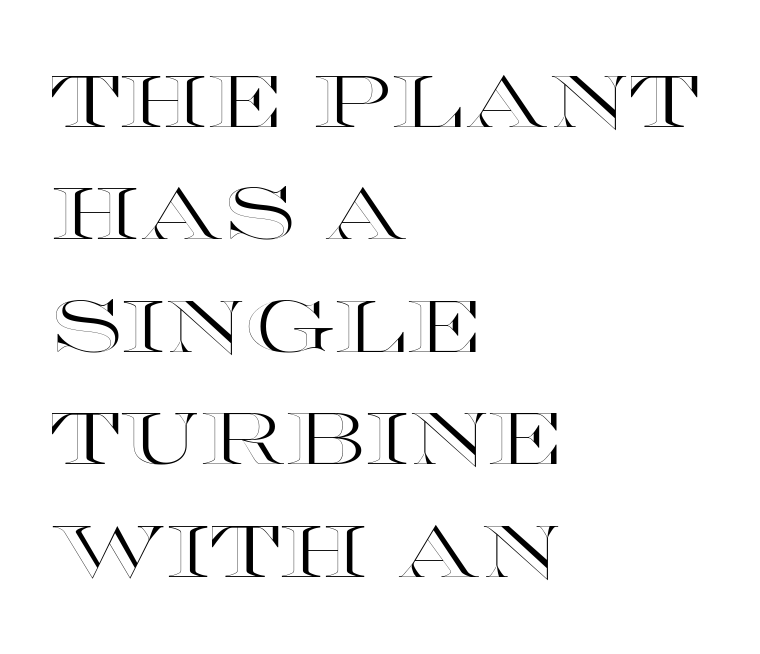
A typesetter would call this leading conventional body-copy spacing. In terms of letterspacing, this is plain default setting. Vertical strokes here are truly vertical. Casual observation: everything's shoved over to the left. Descenders are the only things crossing below the line.
